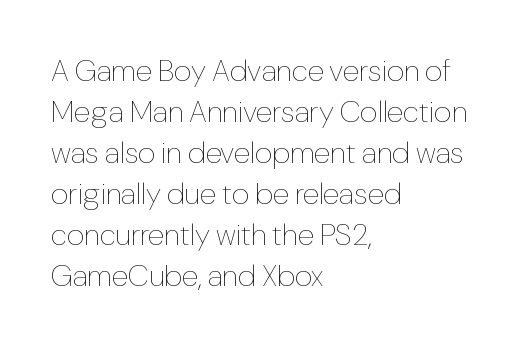
Q: Is the text bold? A: No.
Q: Is the text italic (slanted)? A: No, it is upright.
Q: Is the text underlined? A: No.
Q: How is the paragraph aligned? A: Left-aligned.
Q: Is the spacing between letters normal or unusually wide? A: Normal.
Q: Is the spacing between lines tight, normal or loose? A: Normal.
Q: Width (condensed, normal, or wide)? A: Normal.
Q: Stroke contrast? A: Low.
Q: x-height? A: Medium.
Q: Monospaced? A: No.
